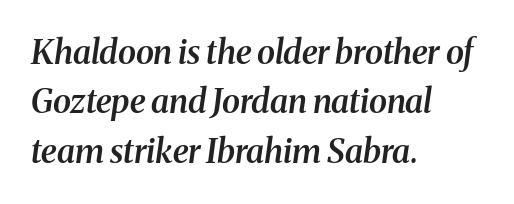
The image shows 33 px semibold serif type, italic (leaning right); set left-aligned, normal line spacing (1.5x), normal letter spacing, not underlined; medium stroke contrast and a medium x-height.
